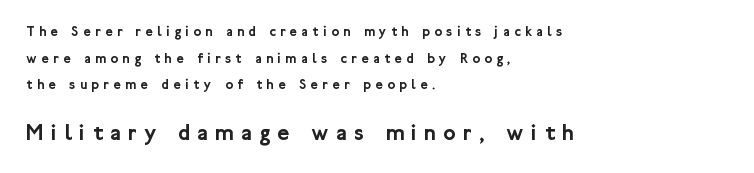
Q: Is the text italic (slanted)? A: No, it is upright.
Q: Is the text underlined? A: No.
Q: How is the paragraph aligned? A: Left-aligned.
Q: Is the spacing between letters normal or unusually wide? A: Unusually wide.
Q: Is the spacing between lines tight, normal or loose? A: Loose.
Q: Which block of text is set in a larger size, the first (top) or the second (bottom)? A: The second (bottom) one.
